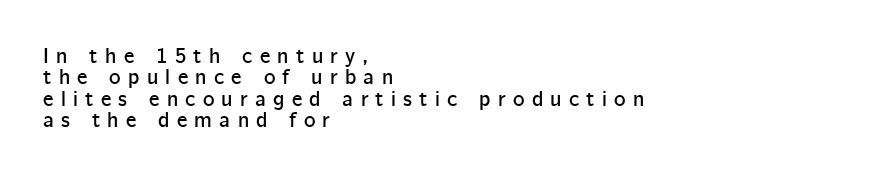
Q: Is the text italic (slanted)? A: No, it is upright.
Q: Is the text underlined? A: No.
Q: How is the paragraph aligned? A: Left-aligned.
Q: Is the spacing between letters normal or unusually wide? A: Unusually wide.
Q: Is the spacing between lines tight, normal or loose? A: Tight.
